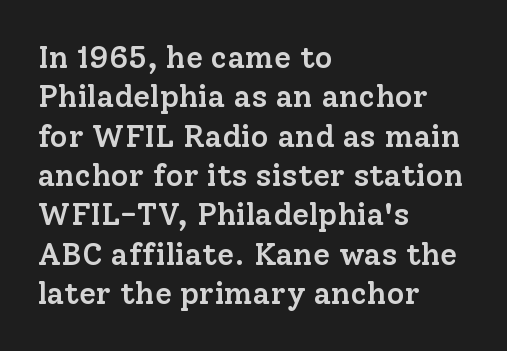
These lines carry some extra weight — a demibold, not a full bold. The designer went with a serif here, giving each stem small feet. Reading down the column, the eye jumps a familiar distance to each next line. When letters stand straight like this, we call the style roman or upright. The glyphs are unaccompanied by any horizontal stroke below them. Line starts are locked; line ends wander.
